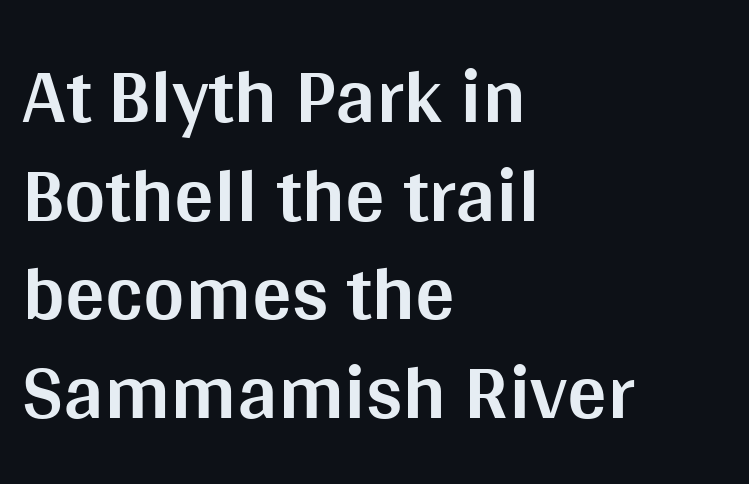
The image shows 79 px bold sans-serif type, upright; set left-aligned, normal line spacing (1.25x), normal letter spacing, not underlined; medium stroke contrast and a large x-height.
